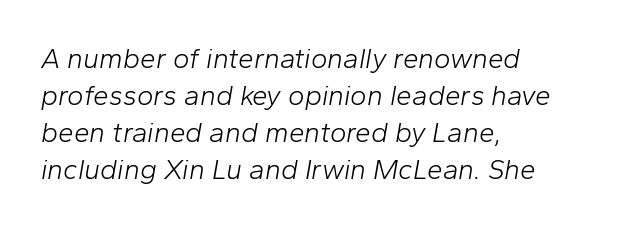
{"italic": "yes", "lean": "right", "slant_degrees": 10, "bold": "no", "weight": "light", "width": "normal", "stroke_contrast": "low", "x_height": "medium", "monospaced": "no", "underline": "no", "align": "left", "line_spacing": "normal", "line_spacing_ratio": 1.32, "letter_spacing": "normal", "letter_spacing_em": 0.0, "glyph_px": 28}
